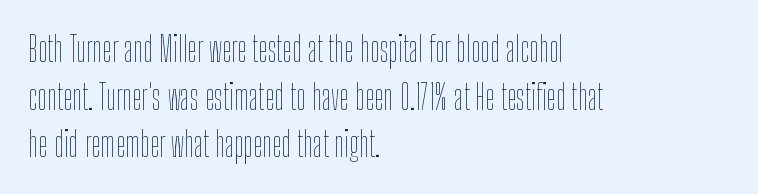
{"italic": "no", "bold": "no", "weight": "thin", "width": "condensed", "stroke_contrast": "low", "x_height": "medium", "monospaced": "no", "underline": "no", "align": "left", "line_spacing": "normal", "line_spacing_ratio": 1.4, "letter_spacing": "normal", "letter_spacing_em": 0.0, "glyph_px": 34}
